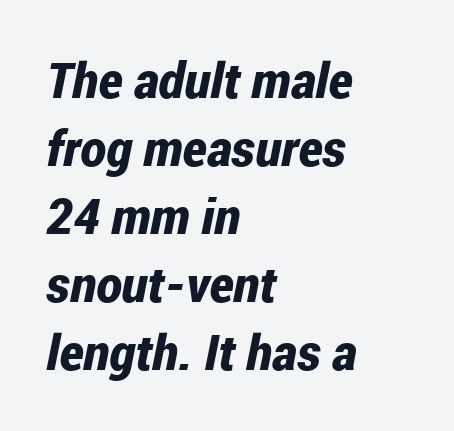
{"italic": "yes", "lean": "right", "slant_degrees": 12, "bold": "yes", "weight": "bold", "width": "condensed", "stroke_contrast": "low", "x_height": "medium", "monospaced": "no", "underline": "no", "align": "left", "line_spacing": "normal", "line_spacing_ratio": 1.39, "letter_spacing": "normal", "letter_spacing_em": 0.0, "glyph_px": 49}
